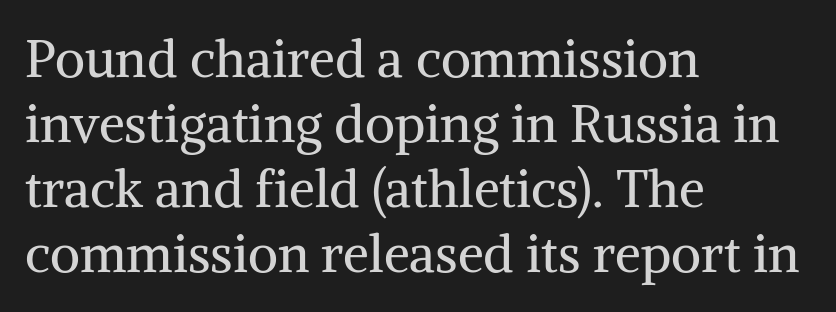
{"serif": "yes", "italic": "no", "bold": "no", "weight": "regular", "width": "normal", "stroke_contrast": "medium", "x_height": "medium", "monospaced": "no", "underline": "no", "align": "left", "line_spacing": "normal", "line_spacing_ratio": 1.25, "letter_spacing": "normal", "letter_spacing_em": 0.0, "glyph_px": 52}
